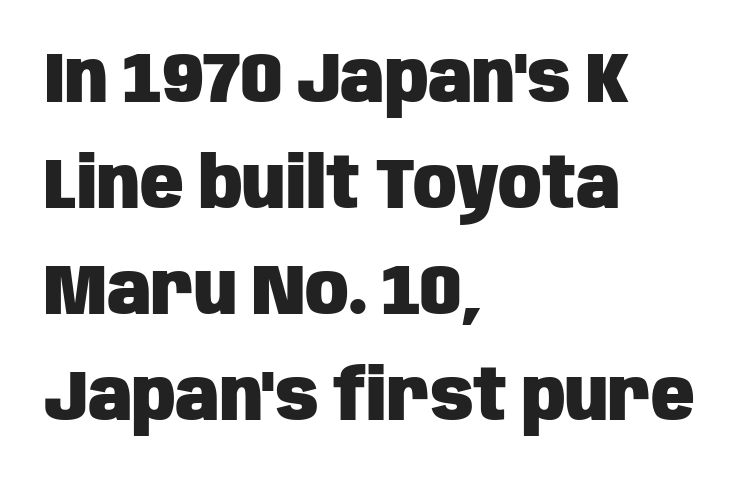
The image shows 72 px heavy, condensed sans-serif type, upright; set left-aligned, normal line spacing (1.47x), normal letter spacing, not underlined; low stroke contrast and a large x-height.
